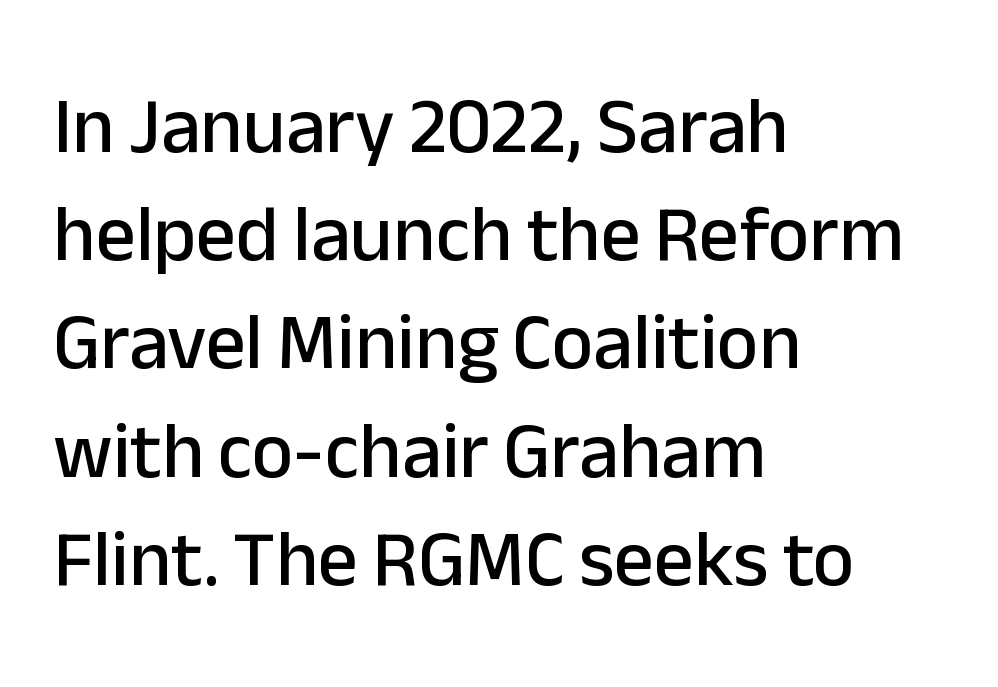
Q: Is the text italic (slanted)? A: No, it is upright.
Q: Is the typeface a serif or a sans-serif typeface? A: Sans-serif.
Q: Is the text underlined? A: No.
Q: How is the paragraph aligned? A: Left-aligned.
Q: Is the spacing between letters normal or unusually wide? A: Normal.
Q: Is the spacing between lines tight, normal or loose? A: Normal.
Q: Width (condensed, normal, or wide)? A: Normal.
Q: Stroke contrast? A: Low.
Q: x-height? A: Medium.
Q: Monospaced? A: No.
